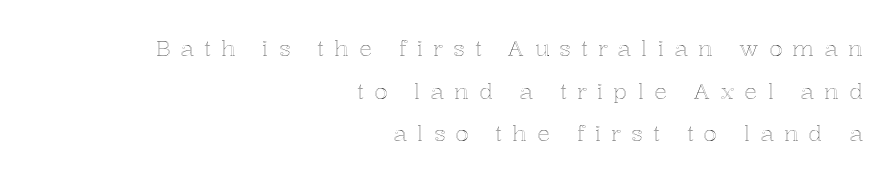
Q: Is the text italic (slanted)? A: No, it is upright.
Q: Is the text underlined? A: No.
Q: How is the paragraph aligned? A: Right-aligned.
Q: Is the spacing between letters normal or unusually wide? A: Unusually wide.
Q: Is the spacing between lines tight, normal or loose? A: Loose.
